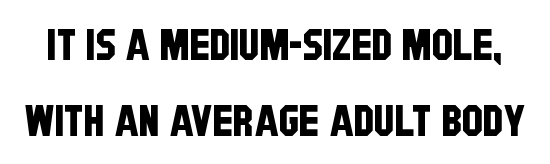
Character widths vary here, with narrow letters taking less room than wide ones. A typesetter would label this face a sans. Nobody touched the tracking dial on this one. The space directly below the letters is spotless.
